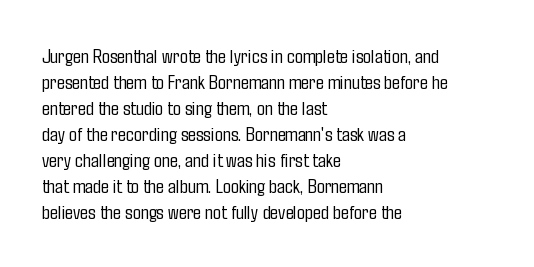
The image shows 21 px text type, upright; set left-aligned, line spacing 1.24x, normal letter spacing, not underlined.
